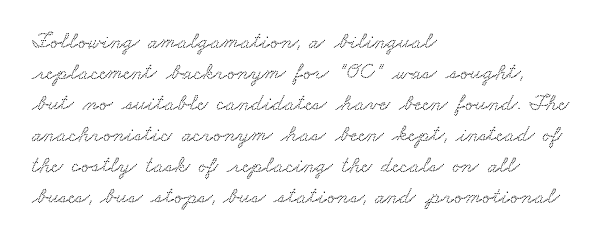
The image shows 23 px text type; set left-aligned, normal line spacing (1.35x), normal letter spacing, not underlined.
